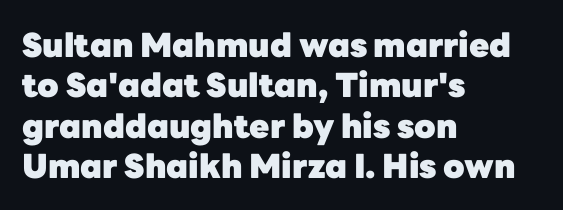
Q: Is the text bold? A: Yes.
Q: Is the text italic (slanted)? A: No, it is upright.
Q: Is the typeface a serif or a sans-serif typeface? A: Sans-serif.
Q: Is the text underlined? A: No.
Q: How is the paragraph aligned? A: Left-aligned.
Q: Is the spacing between letters normal or unusually wide? A: Normal.
Q: Width (condensed, normal, or wide)? A: Normal.
Q: Stroke contrast? A: Low.
Q: x-height? A: Medium.
Q: Monospaced? A: No.
